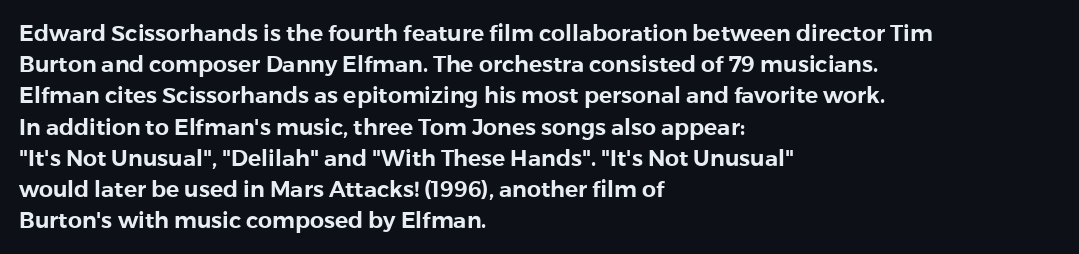
Nope, not italic — everything's standing straight. You could call the tracking neutral — neither tight nor loose. Descenders hang freely into open space. Vertical spacing — default. The compositor pushed each line to the left boundary.
